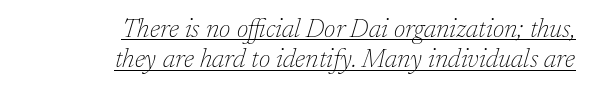
{"italic": "yes", "lean": "right", "slant_degrees": 17, "bold": "no", "underline": "yes", "align": "right", "line_spacing_ratio": 1.16, "letter_spacing": "normal", "letter_spacing_em": 0.0, "glyph_px": 26}
